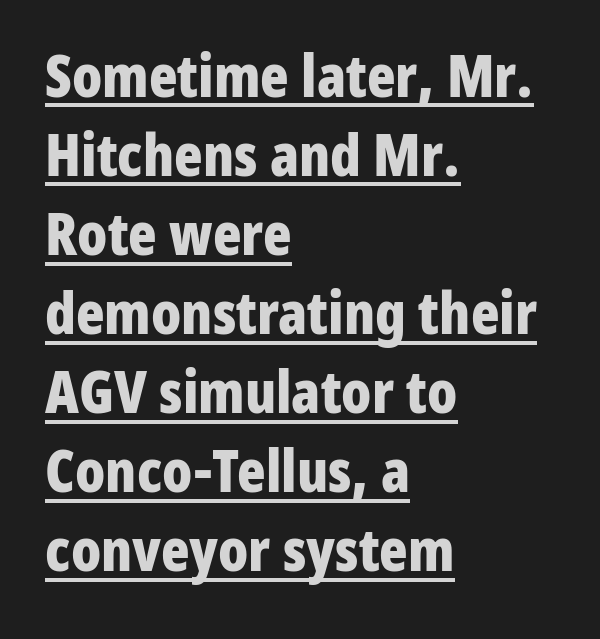
{"serif": "no", "italic": "no", "bold": "yes", "weight": "bold", "width": "condensed", "stroke_contrast": "low", "x_height": "medium", "monospaced": "no", "underline": "yes", "align": "left", "line_spacing": "normal", "line_spacing_ratio": 1.34, "letter_spacing": "normal", "letter_spacing_em": 0.0, "glyph_px": 59}
